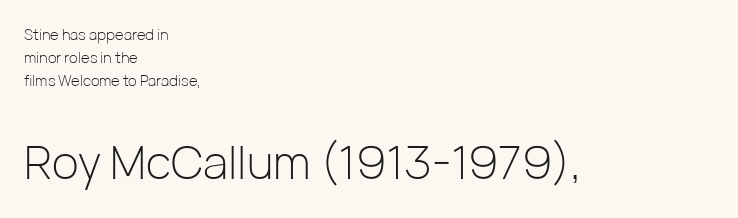
Q: Is the text bold? A: No.
Q: Is the text italic (slanted)? A: No, it is upright.
Q: Is the typeface a serif or a sans-serif typeface? A: Sans-serif.
Q: Is the text underlined? A: No.
Q: How is the paragraph aligned? A: Left-aligned.
Q: Is the spacing between letters normal or unusually wide? A: Normal.
Q: Is the spacing between lines tight, normal or loose? A: Normal.
Q: Which block of text is set in a larger size, the first (top) or the second (bottom)? A: The second (bottom) one.
Q: Width (condensed, normal, or wide)? A: Normal.
Q: Stroke contrast? A: Low.
Q: x-height? A: Medium.
Q: Monospaced? A: No.
